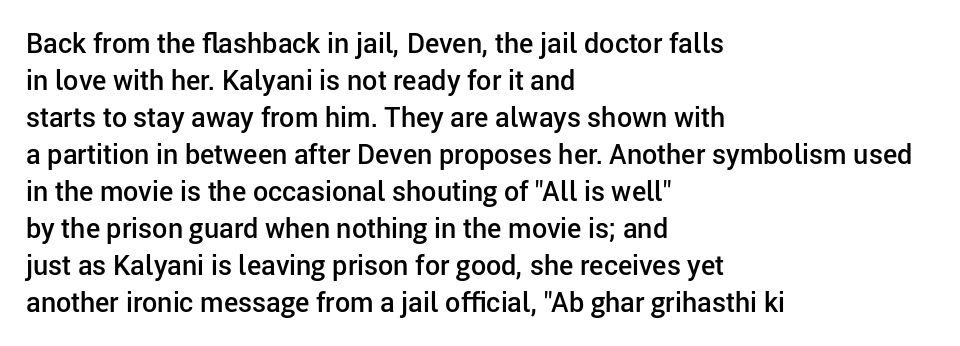
{"italic": "no", "bold": "semi", "underline": "no", "align": "left", "line_spacing": "normal", "line_spacing_ratio": 1.37, "letter_spacing": "normal", "letter_spacing_em": 0.0, "glyph_px": 27}
